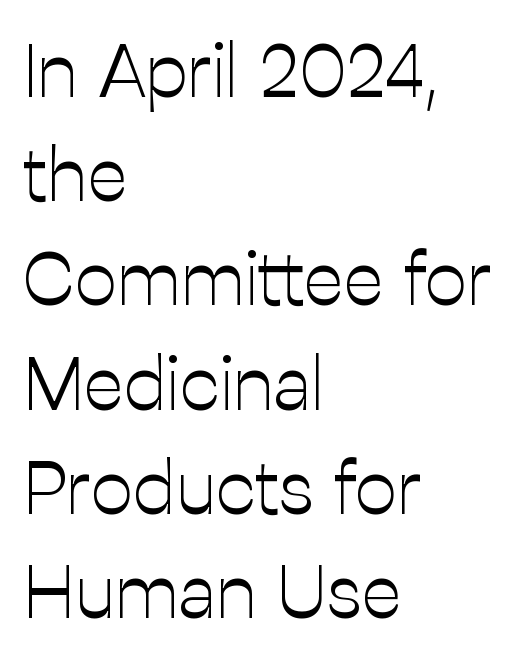
The image shows 75 px light sans-serif type, upright; set left-aligned, normal line spacing (1.39x), normal letter spacing, not underlined; low stroke contrast and a medium x-height.
